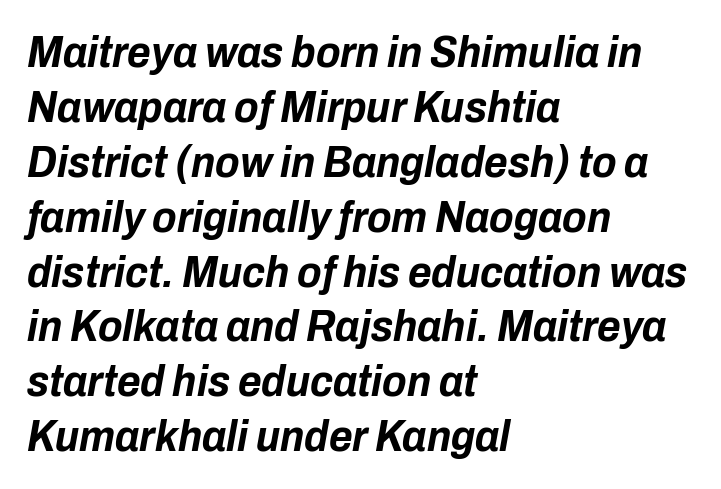
Q: Is the text bold? A: Yes.
Q: Is the text italic (slanted)? A: Yes, it leans right by about 10 degrees.
Q: Is the text underlined? A: No.
Q: How is the paragraph aligned? A: Left-aligned.
Q: Is the spacing between letters normal or unusually wide? A: Normal.
Q: Width (condensed, normal, or wide)? A: Condensed.
Q: Stroke contrast? A: Low.
Q: x-height? A: Medium.
Q: Monospaced? A: No.
